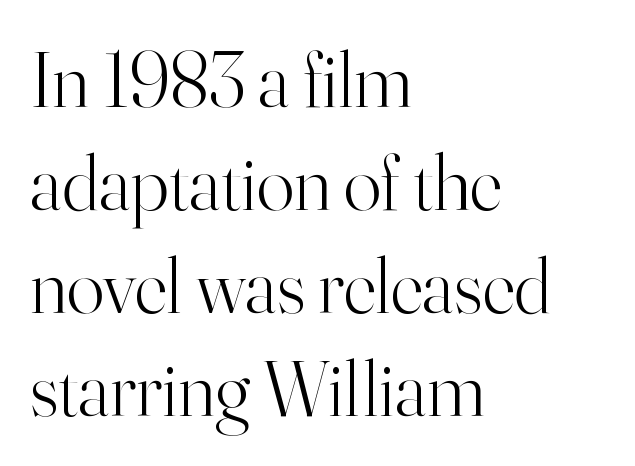
The image shows 78 px light serif type, upright; set left-aligned, normal line spacing (1.32x), normal letter spacing, not underlined; high stroke contrast and a small x-height.
